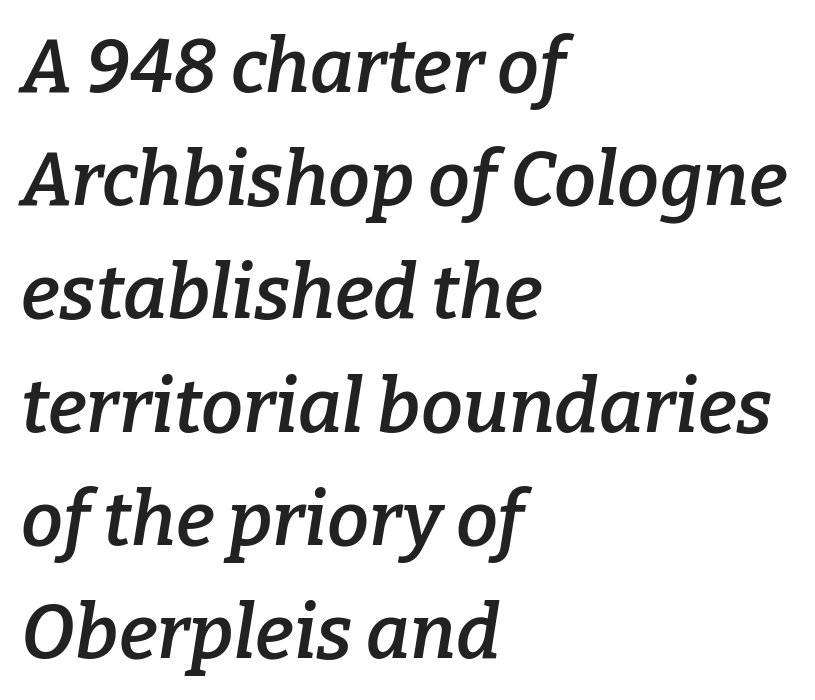
{"serif": "yes", "italic": "yes", "lean": "right", "slant_degrees": 9, "bold": "semi", "weight": "semibold", "width": "normal", "stroke_contrast": "low", "x_height": "medium", "monospaced": "no", "underline": "no", "align": "left", "line_spacing": "normal", "line_spacing_ratio": 1.51, "letter_spacing": "normal", "letter_spacing_em": 0.0, "glyph_px": 75}
